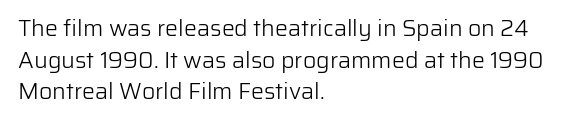
{"italic": "no", "bold": "no", "underline": "no", "align": "left", "line_spacing": "normal", "line_spacing_ratio": 1.38, "letter_spacing": "normal", "letter_spacing_em": 0.0, "glyph_px": 23}
